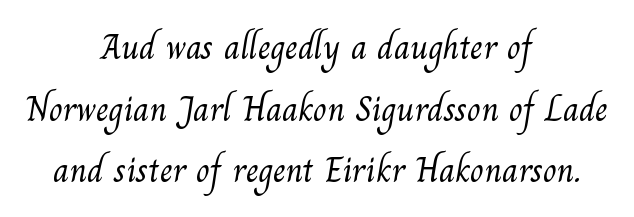
No extra tracking has been applied to these lines. Each letter keeps its own natural width here, so spacing adapts to shape. The space directly below the letters is spotless. Are there feet on the stems? There are — it's a serif. The whitespace from short lines is split evenly between both sides.
